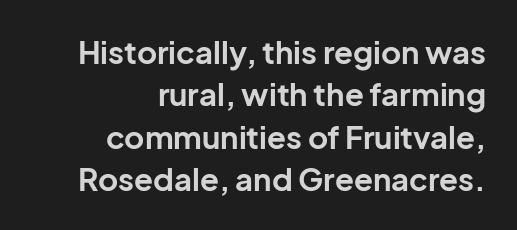
Q: Is the text bold? A: Yes.
Q: Is the text italic (slanted)? A: No, it is upright.
Q: Is the typeface a serif or a sans-serif typeface? A: Sans-serif.
Q: Is the text underlined? A: No.
Q: How is the paragraph aligned? A: Right-aligned.
Q: Is the spacing between letters normal or unusually wide? A: Normal.
Q: Is the spacing between lines tight, normal or loose? A: Normal.
Q: Width (condensed, normal, or wide)? A: Normal.
Q: Stroke contrast? A: Low.
Q: x-height? A: Medium.
Q: Monospaced? A: No.
